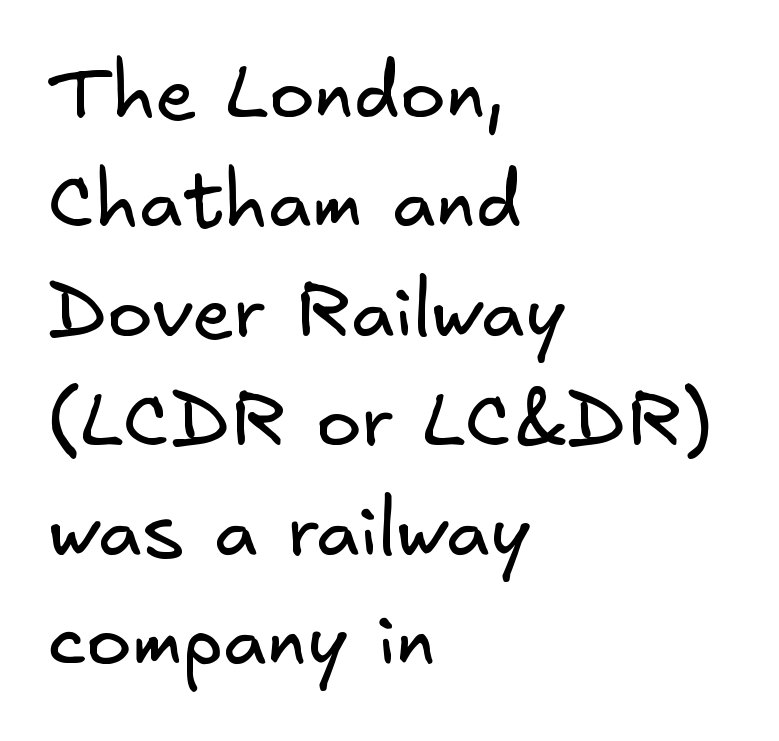
The lines in this sample share a left origin and differ only in where they stop. The tracking reads as untouched default to a designer's eye. The strokes are not fattened; the text isn't bold. Observe the absence of serifs on each vertical stroke in this sample. Words float on clear page, feet unadorned. Leading: standard.
